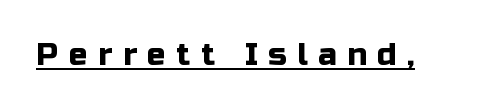
Q: Is the text italic (slanted)? A: No, it is upright.
Q: Is the typeface a serif or a sans-serif typeface? A: Sans-serif.
Q: Is the text underlined? A: Yes.
Q: Is the spacing between letters normal or unusually wide? A: Unusually wide.
Q: Width (condensed, normal, or wide)? A: Normal.
Q: Stroke contrast? A: Low.
Q: x-height? A: Medium.
Q: Monospaced? A: No.
